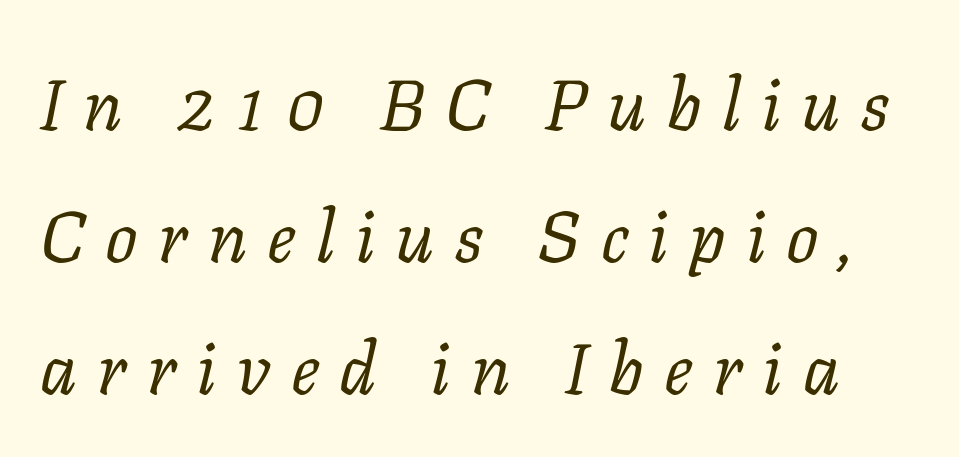
Q: Is the text bold? A: No.
Q: Is the text italic (slanted)? A: Yes, it leans right by about 11 degrees.
Q: Is the typeface a serif or a sans-serif typeface? A: Serif.
Q: Is the text underlined? A: No.
Q: Is the spacing between letters normal or unusually wide? A: Unusually wide.
Q: Width (condensed, normal, or wide)? A: Normal.
Q: Stroke contrast? A: Low.
Q: x-height? A: Medium.
Q: Monospaced? A: No.
